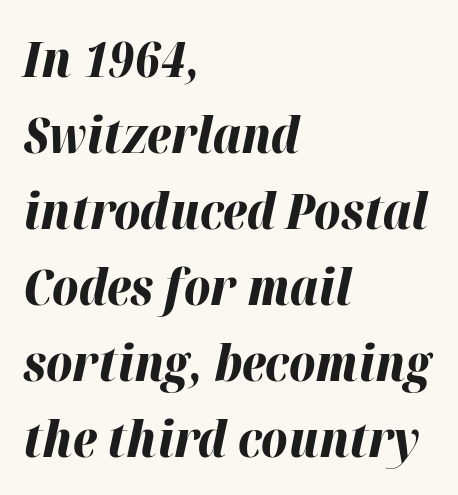
{"italic": "yes", "lean": "right", "slant_degrees": 12, "bold": "yes", "weight": "bold", "width": "normal", "stroke_contrast": "high", "x_height": "medium", "monospaced": "no", "underline": "no", "align": "left", "line_spacing": "normal", "line_spacing_ratio": 1.52, "letter_spacing": "normal", "letter_spacing_em": 0.0, "glyph_px": 50}
